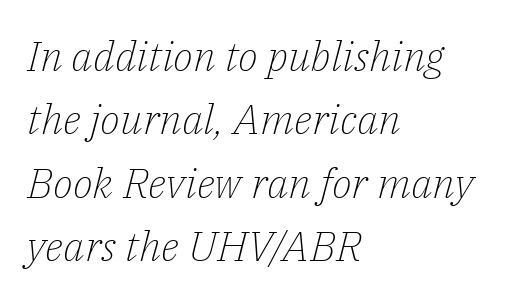
Any mark beneath the type? The region is blank. In terms of letterspacing, this is plain default setting. Visually the block forms a straight wall on the left and a jagged coastline on the right. In terms of leading, this rendering sits right in the middle. Is this a heavy cut? Hardly; it is regular or lighter. Yep, that's italic — everything's leaning.
